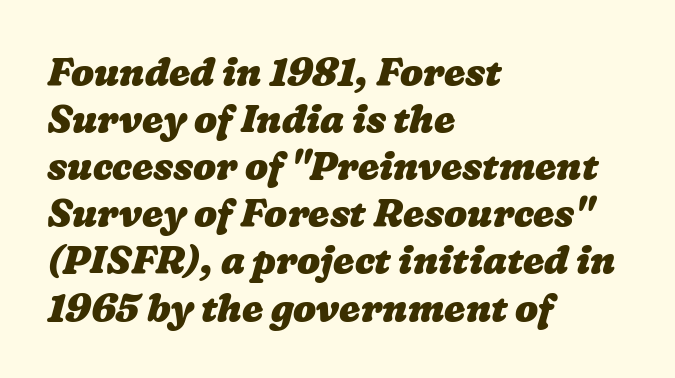
The image shows 38 px heavy, wide type; set left-aligned, line spacing 1.24x, normal letter spacing, not underlined; low stroke contrast and a medium x-height.
